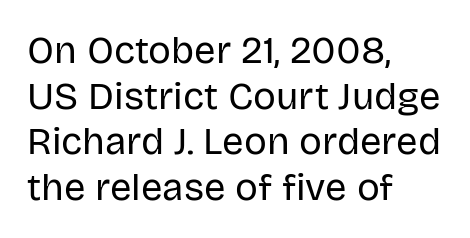
{"serif": "no", "italic": "no", "bold": "no", "weight": "regular", "width": "normal", "stroke_contrast": "low", "x_height": "large", "monospaced": "no", "underline": "no", "align": "left", "line_spacing_ratio": 1.2, "letter_spacing": "normal", "letter_spacing_em": 0.0, "glyph_px": 38}
